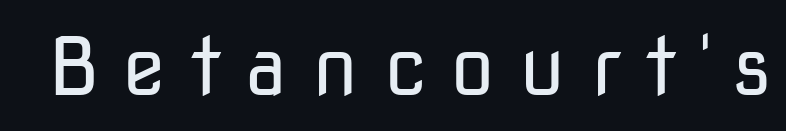
The image shows 80 px regular-weight sans-serif type, upright; set unusually wide letter spacing (+0.31 em), not underlined; low stroke contrast and a medium x-height.
